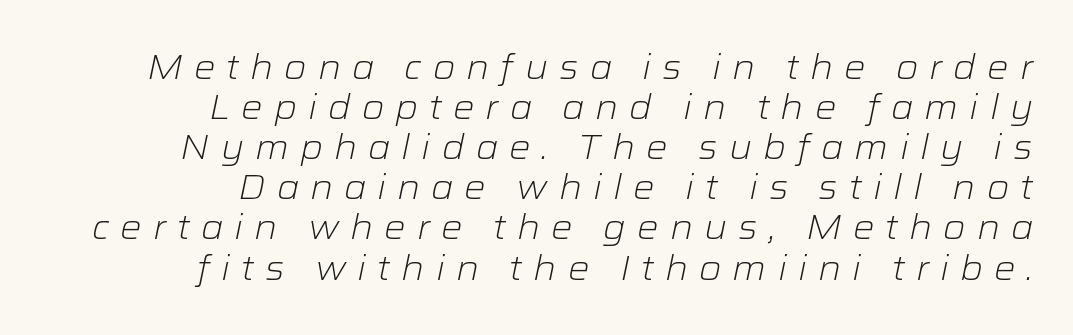
The image shows 34 px light, wide type, italic (leaning right); set right-aligned, line spacing 1.18x, unusually wide letter spacing (+0.32 em), not underlined; low stroke contrast and a medium x-height.
